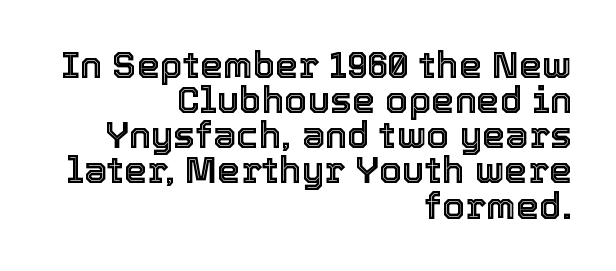
{"italic": "no", "width": "normal", "x_height": "medium", "monospaced": "no", "underline": "no", "align": "right", "line_spacing": "tight", "line_spacing_ratio": 0.95, "letter_spacing": "normal", "letter_spacing_em": 0.0, "glyph_px": 37}
